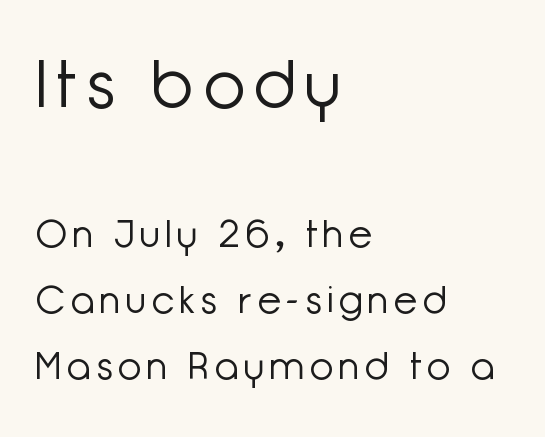
Clear beneath every line of the passage. Does the type have serifs? No, each stem ends abruptly. The setting favours the left margin, as ordinary paragraphs usually do. Look at the glyph heights: the upper group is clearly the bigger setting. Varying glyph widths throughout — classic text-font behaviour.
